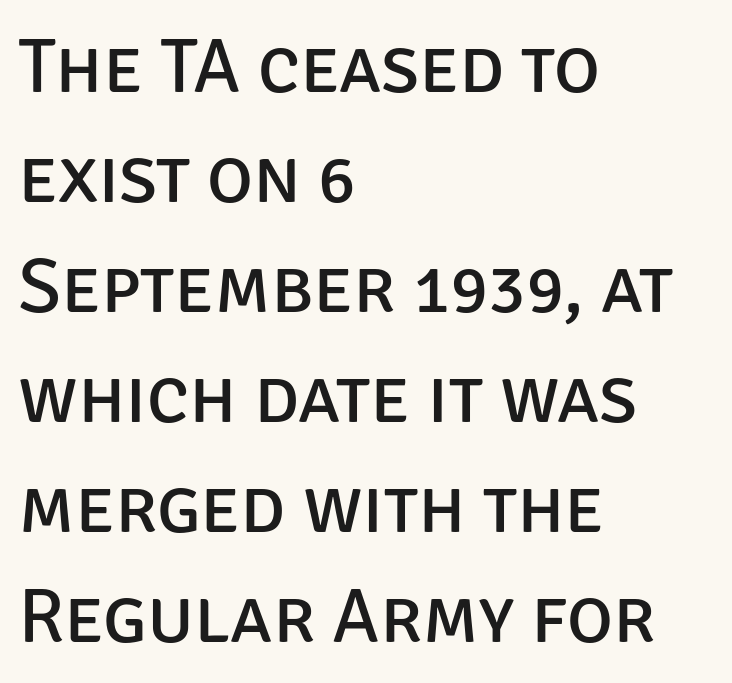
{"serif": "no", "italic": "no", "bold": "no", "weight": "regular", "width": "normal", "stroke_contrast": "low", "x_height": "large", "monospaced": "no", "underline": "no", "align": "left", "line_spacing": "normal", "line_spacing_ratio": 1.41, "letter_spacing": "normal", "letter_spacing_em": 0.0, "glyph_px": 78}
